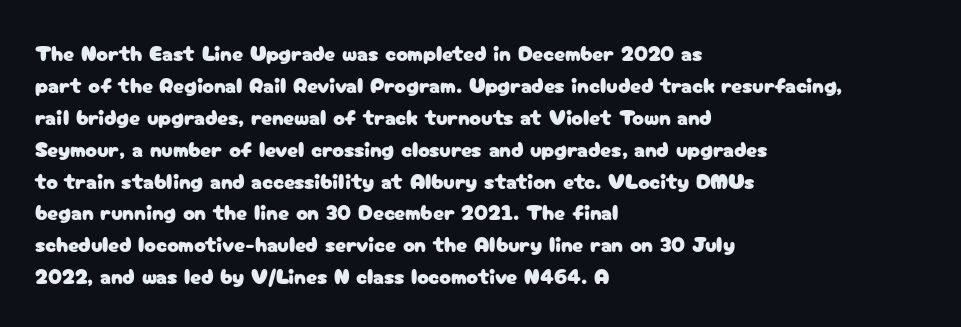
The image shows 22 px text type, upright; set left-aligned, normal line spacing (1.45x), normal letter spacing, not underlined.
